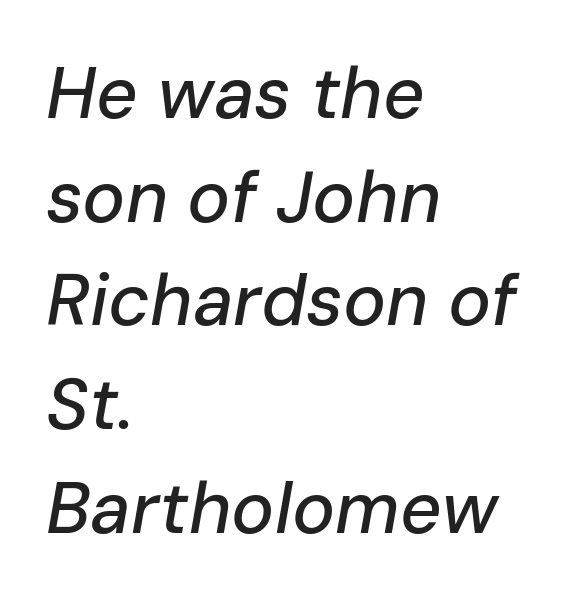
Looks like regular typesetting: each glyph gets only the width it needs. The passage shown stacks its lines at a standard gap. Slant detected: the letters are inclined. The foot of each line stays bare and open. Teacher's note: observe the even left margin — that is flush-left alignment. The type is set solid horizontally, with unmodified tracking.
